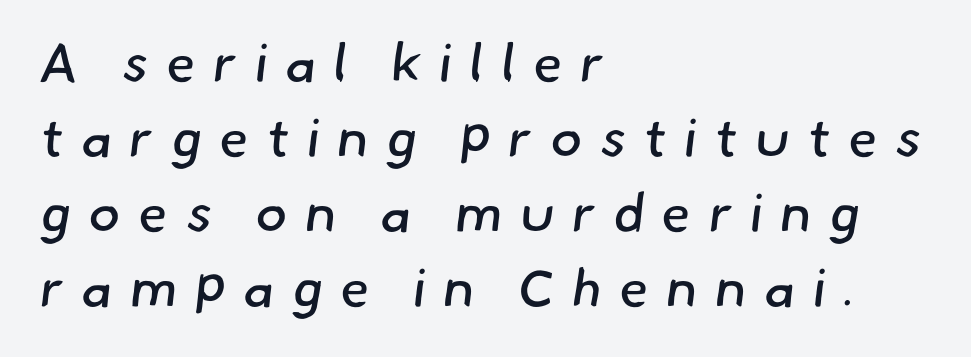
The letters advance in unequal steps, a hallmark of proportional type. The rendering inserts visible extra space after every character. The rows are spaced the way most documents space them. The space directly below the letters is spotless. Caption: face not bold, strokes unweighted.
